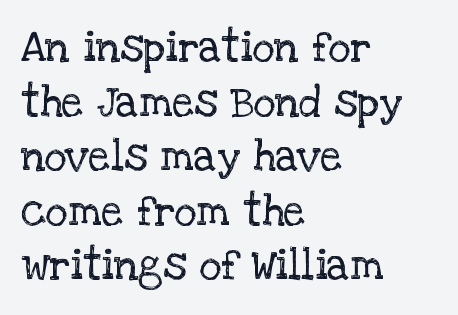
The image shows 43 px regular-weight serif type, upright; set left-aligned, normal line spacing (1.27x), normal letter spacing, not underlined; low stroke contrast and a large x-height.
